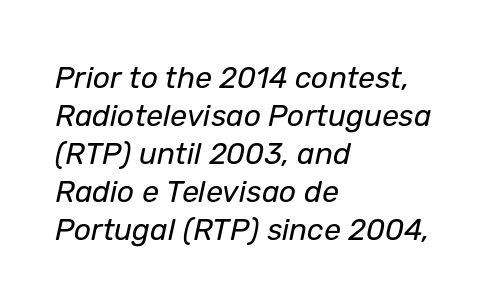
The image shows 30 px regular-weight type, italic (leaning right); set left-aligned, normal line spacing (1.27x), normal letter spacing, not underlined; low stroke contrast and a medium x-height.
